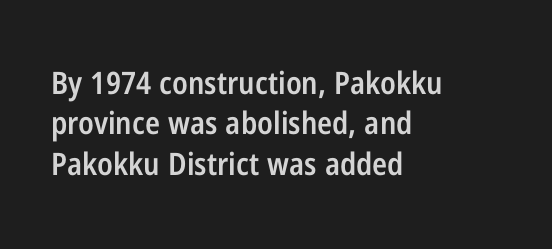
{"serif": "no", "italic": "no", "bold": "semi", "weight": "semibold", "width": "condensed", "stroke_contrast": "low", "x_height": "medium", "monospaced": "no", "underline": "no", "align": "left", "line_spacing": "normal", "line_spacing_ratio": 1.3, "letter_spacing": "normal", "letter_spacing_em": 0.0, "glyph_px": 31}
